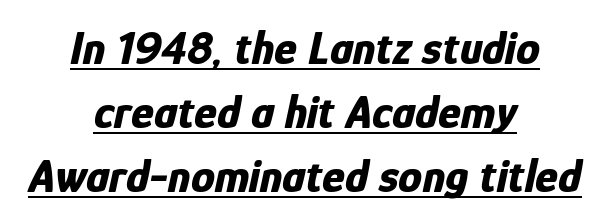
The image shows 48 px bold, condensed type, italic (leaning right); set centered, normal line spacing (1.33x), normal letter spacing, underlined; low stroke contrast and a medium x-height.
